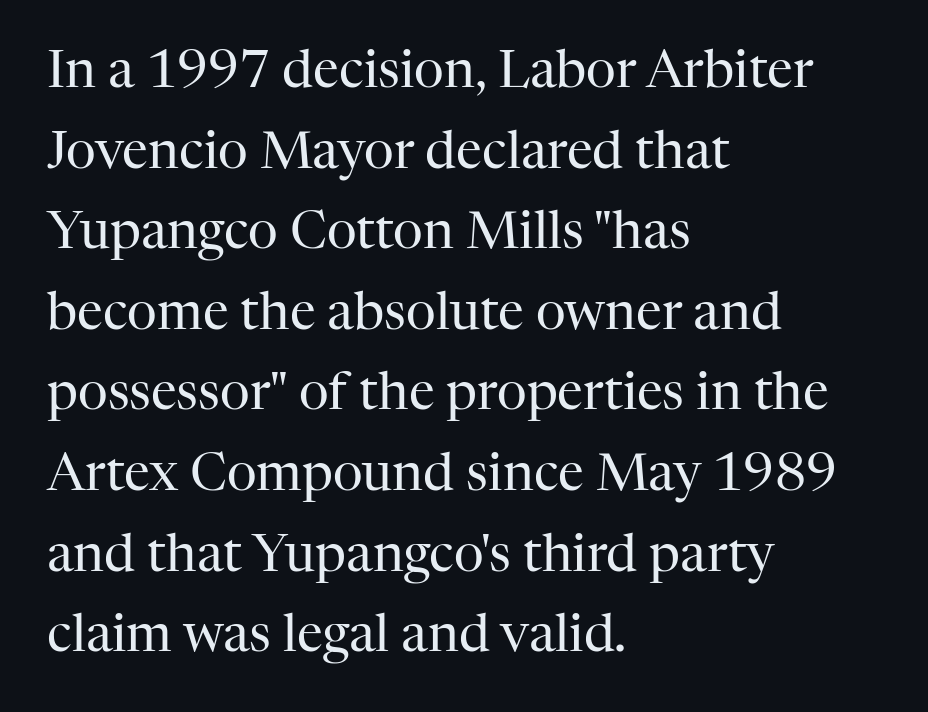
{"serif": "yes", "italic": "no", "bold": "no", "weight": "regular", "width": "normal", "stroke_contrast": "high", "x_height": "medium", "monospaced": "no", "underline": "no", "align": "left", "line_spacing": "normal", "line_spacing_ratio": 1.55, "letter_spacing": "normal", "letter_spacing_em": 0.0, "glyph_px": 52}
